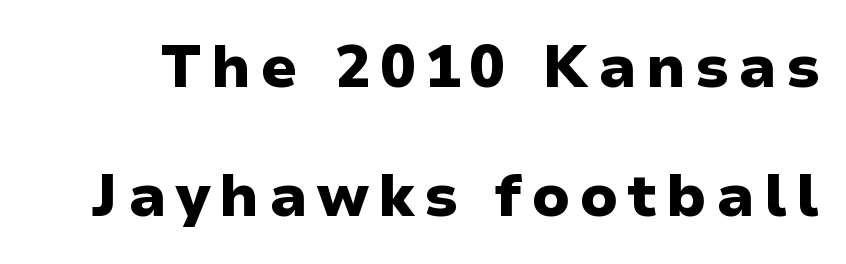
The image shows 59 px heavy sans-serif type, upright; set loose line spacing (2.18x), not underlined; low stroke contrast and a medium x-height.
